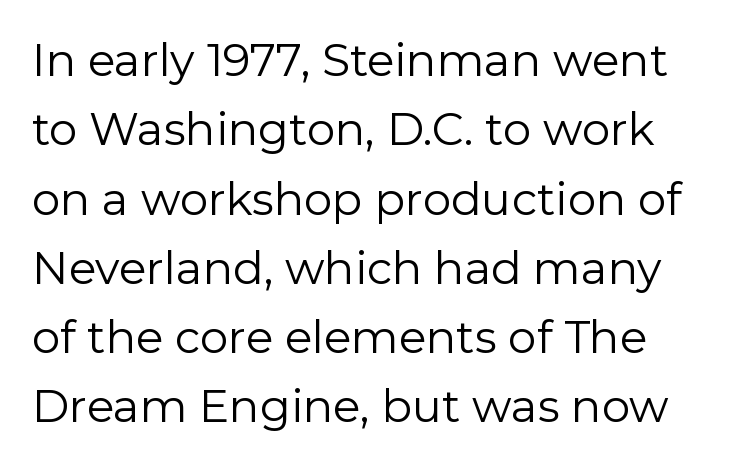
A typesetter would mark this as roman, not italic. Glance below the letters and you will spot only blank space. A sans-serif font was chosen for this passage. Standard letterfit; no display-style spreading of the glyphs. Heft: none added — not bold. Rows of type keep a routine distance in the vertical direction.
